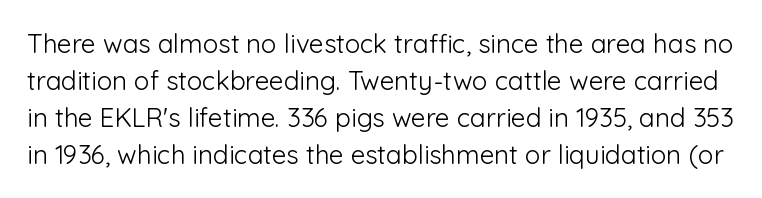
How would I describe the line gaps? Plain and ordinary. Stems here are at most as thick as an everyday book face. Does extra space separate the letters? No, they use regular spacing. Rule under the text: the space is simply empty. Characters remain perfectly vertical along every line.
